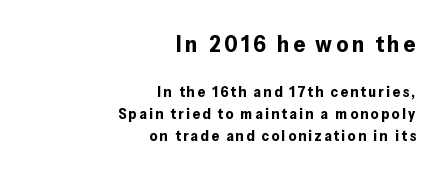
If you squint, the top block still reads clearly — it's the larger of the two. Anything drawn beneath the words? Only blank space. Line spacing here is normal. Ascenders rise straight up at ninety degrees. Where is the straight margin? On the right.
